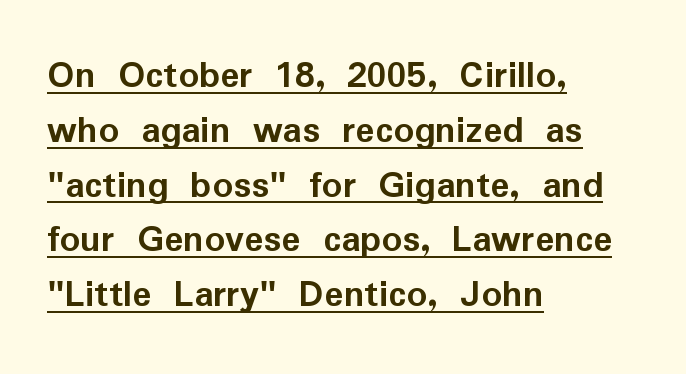
Q: Is the text bold? A: Yes.
Q: Is the text italic (slanted)? A: No, it is upright.
Q: Is the typeface a serif or a sans-serif typeface? A: Sans-serif.
Q: Is the text underlined? A: Yes.
Q: How is the paragraph aligned? A: Left-aligned.
Q: Is the spacing between letters normal or unusually wide? A: Normal.
Q: Is the spacing between lines tight, normal or loose? A: Normal.
Q: Width (condensed, normal, or wide)? A: Normal.
Q: Stroke contrast? A: Low.
Q: x-height? A: Medium.
Q: Monospaced? A: No.
